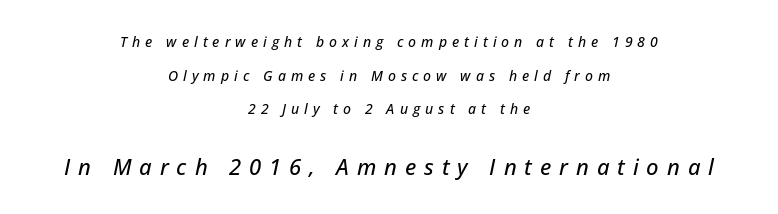
The image shows 22 px text type, italic (leaning right); set centered, loose line spacing (2.41x), unusually wide letter spacing (+0.36 em), not underlined; the second (bottom) block is 1.57x larger.
